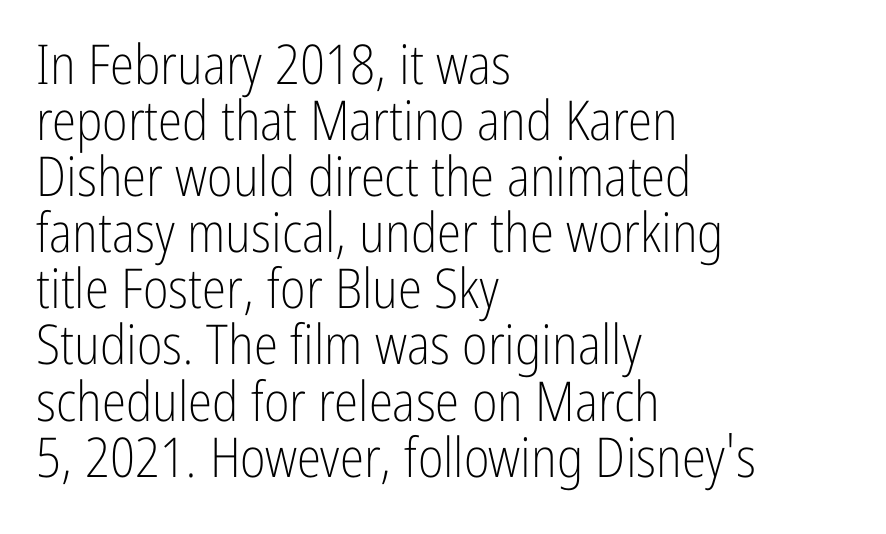
The image shows 55 px light, condensed sans-serif type, upright; set left-aligned, tight line spacing (1.02x), normal letter spacing, not underlined; low stroke contrast and a medium x-height.
